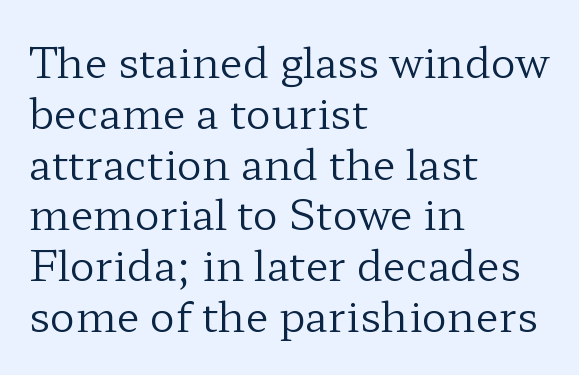
Q: Is the text bold? A: No.
Q: Is the text italic (slanted)? A: No, it is upright.
Q: Is the typeface a serif or a sans-serif typeface? A: Serif.
Q: Is the text underlined? A: No.
Q: How is the paragraph aligned? A: Left-aligned.
Q: Is the spacing between letters normal or unusually wide? A: Normal.
Q: Width (condensed, normal, or wide)? A: Wide.
Q: Stroke contrast? A: Low.
Q: x-height? A: Medium.
Q: Monospaced? A: No.
